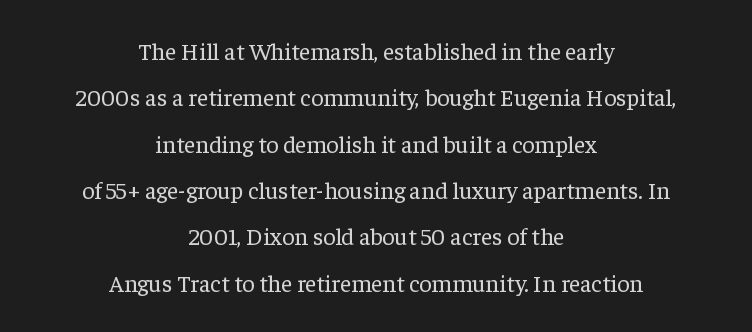
The horizontal fit of the characters is conventional and even. Centered paragraph, ragged on both sides. A quiet, ordinary-to-light weight characterises the typeface. Check under the words: just untouched page.
